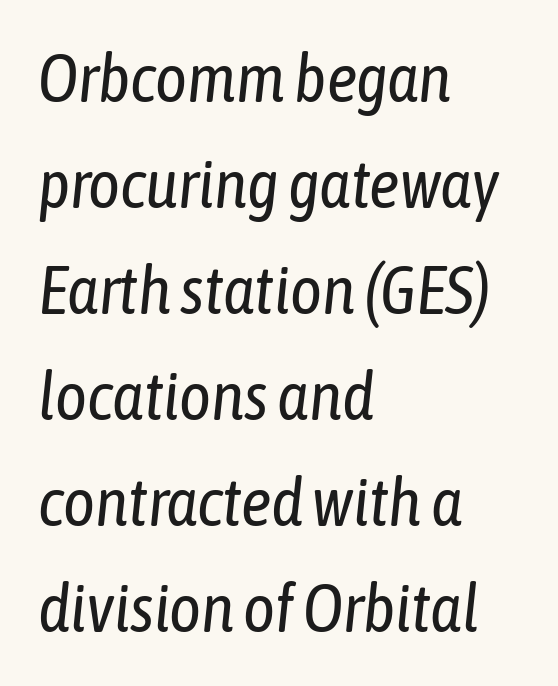
{"italic": "yes", "lean": "right", "slant_degrees": 6, "bold": "no", "weight": "regular", "width": "condensed", "stroke_contrast": "low", "x_height": "medium", "monospaced": "no", "underline": "no", "align": "left", "line_spacing": "normal", "line_spacing_ratio": 1.56, "letter_spacing": "normal", "letter_spacing_em": 0.0, "glyph_px": 68}
